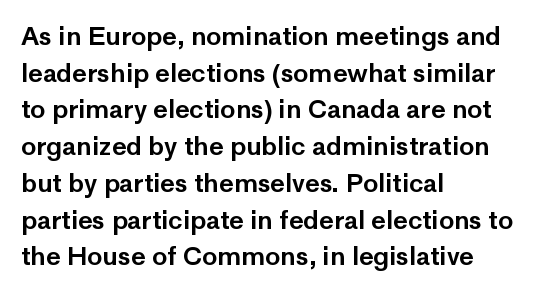
{"italic": "no", "underline": "no", "align": "left", "line_spacing": "normal", "line_spacing_ratio": 1.47, "letter_spacing": "normal", "letter_spacing_em": 0.0, "glyph_px": 25}
